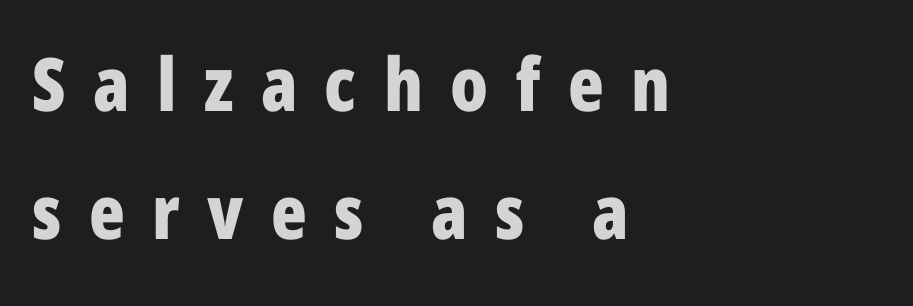
Q: Is the text bold? A: Yes.
Q: Is the text italic (slanted)? A: No, it is upright.
Q: Is the typeface a serif or a sans-serif typeface? A: Sans-serif.
Q: Is the text underlined? A: No.
Q: How is the paragraph aligned? A: Left-aligned.
Q: Is the spacing between letters normal or unusually wide? A: Unusually wide.
Q: Width (condensed, normal, or wide)? A: Condensed.
Q: Stroke contrast? A: Low.
Q: x-height? A: Medium.
Q: Monospaced? A: No.
